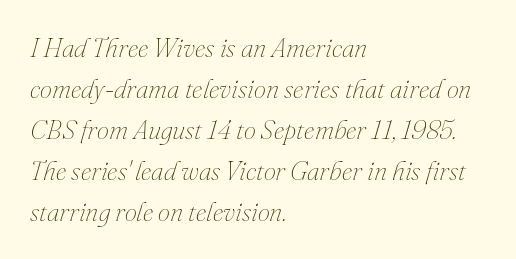
{"italic": "yes", "lean": "right", "slant_degrees": 16, "bold": "no", "underline": "no", "align": "left", "line_spacing": "normal", "line_spacing_ratio": 1.52, "letter_spacing": "normal", "letter_spacing_em": 0.0, "glyph_px": 27}
